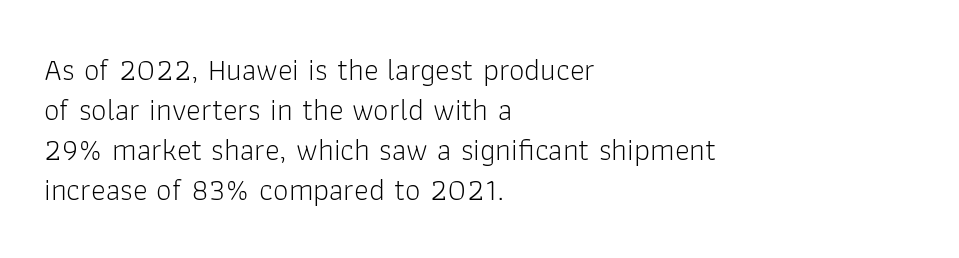
{"serif": "no", "italic": "no", "bold": "no", "weight": "light", "width": "normal", "stroke_contrast": "low", "x_height": "medium", "monospaced": "no", "underline": "no", "align": "left", "line_spacing": "normal", "line_spacing_ratio": 1.29, "letter_spacing": "normal", "letter_spacing_em": 0.0, "glyph_px": 31}
